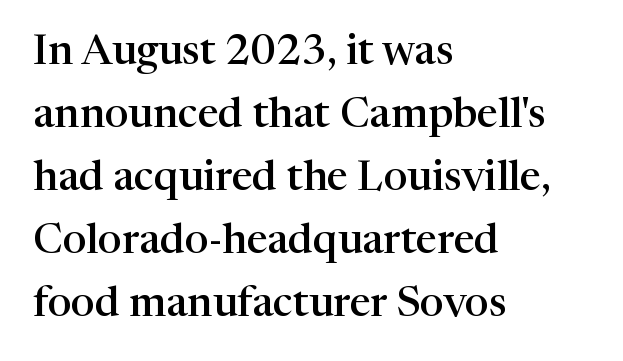
Students, this is semibold: more ink than regular, less than bold. No word sits above an underline. A typesetter would call this zero additional tracking. The passage shown stacks its lines at a standard gap. The lettering holds an erect, upright posture throughout. Proportional: the letters do not fall into vertical columns.
